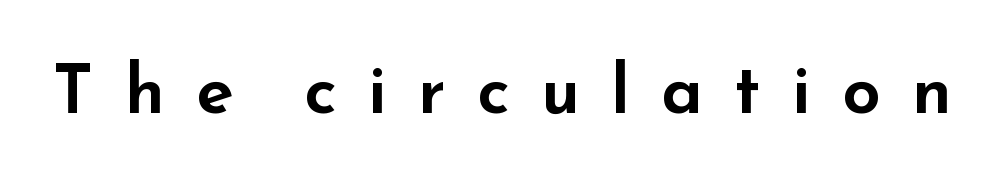
The strip under each line holds only bare page. The face used here is a sans, in the tradition of grotesques and geometrics. The type is letterspaced generously, with wide tracking. Think of a printed novel: that variable character pitch is what you see here. The specimen reads as upright at a glance.
